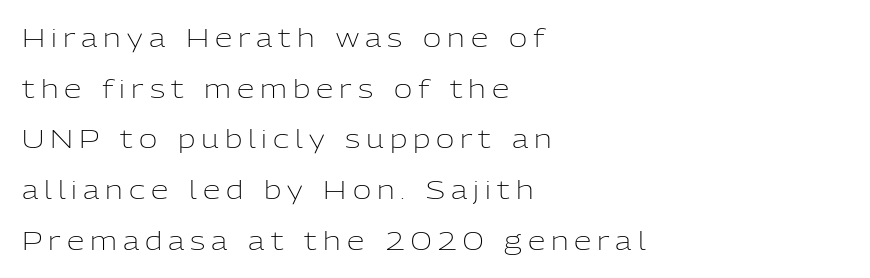
These lines were composed using upright roman letters. Summary of vertical rhythm: relaxed, with wide interline spacing. Stems here are at most as thick as an everyday book face. Is the block centered? No — it sits flush against the left margin. Does extra space separate the letters? Yes, quite a lot of it. The area under the type is left untouched.
